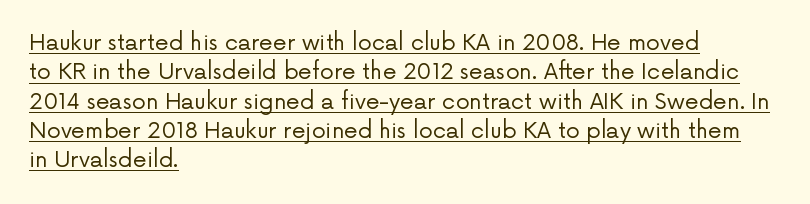
{"italic": "no", "bold": "no", "underline": "yes", "align": "left", "line_spacing": "normal", "line_spacing_ratio": 1.33, "letter_spacing": "normal", "letter_spacing_em": 0.0, "glyph_px": 22}
